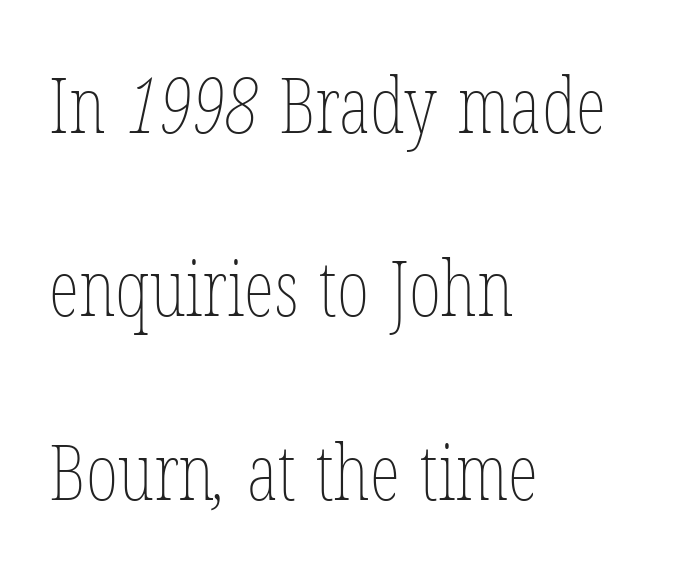
Is the letter spacing exaggerated? No — it looks like the ordinary default. Clear beneath every line of the passage. Looks like regular typesetting: each glyph gets only the width it needs. Rows of type keep a wide berth in the vertical direction.
